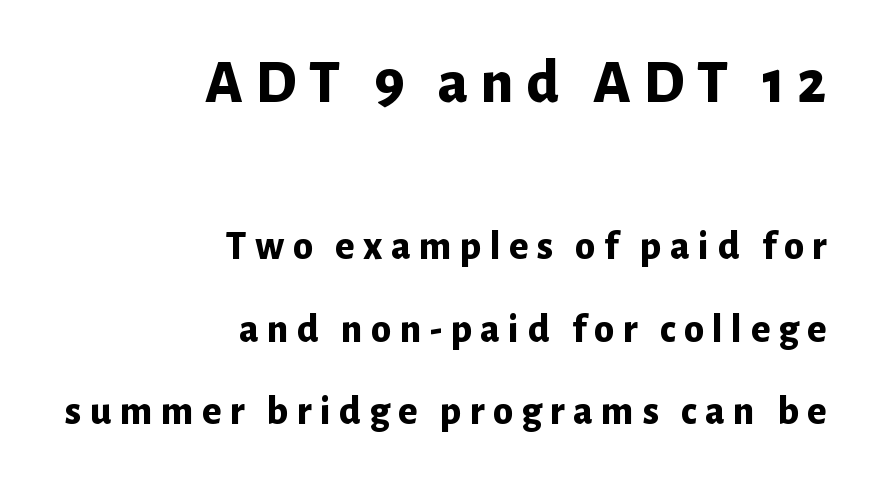
The image shows 62 px bold sans-serif type, upright; set right-aligned, loose line spacing (2.01x), unusually wide letter spacing (+0.2 em), not underlined; the first (top) block is 1.51x larger; low stroke contrast and a medium x-height.
